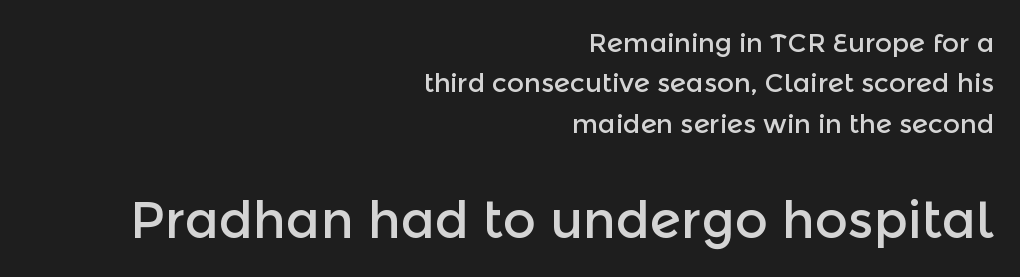
Q: Is the text italic (slanted)? A: No, it is upright.
Q: Is the typeface a serif or a sans-serif typeface? A: Sans-serif.
Q: Is the text underlined? A: No.
Q: How is the paragraph aligned? A: Right-aligned.
Q: Is the spacing between letters normal or unusually wide? A: Normal.
Q: Is the spacing between lines tight, normal or loose? A: Normal.
Q: Which block of text is set in a larger size, the first (top) or the second (bottom)? A: The second (bottom) one.
Q: Width (condensed, normal, or wide)? A: Normal.
Q: x-height? A: Medium.
Q: Monospaced? A: No.
